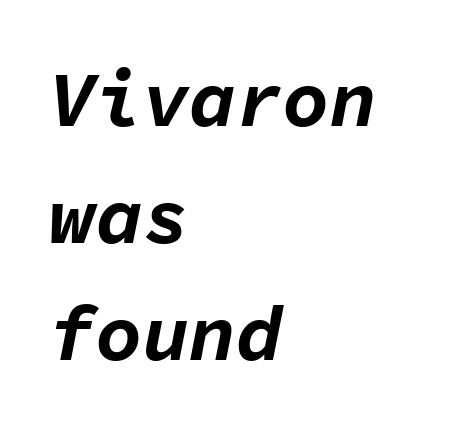
The image shows 78 px bold type, italic (leaning right), monospaced; set left-aligned, normal line spacing (1.5x), normal letter spacing, not underlined; low stroke contrast and a medium x-height.
